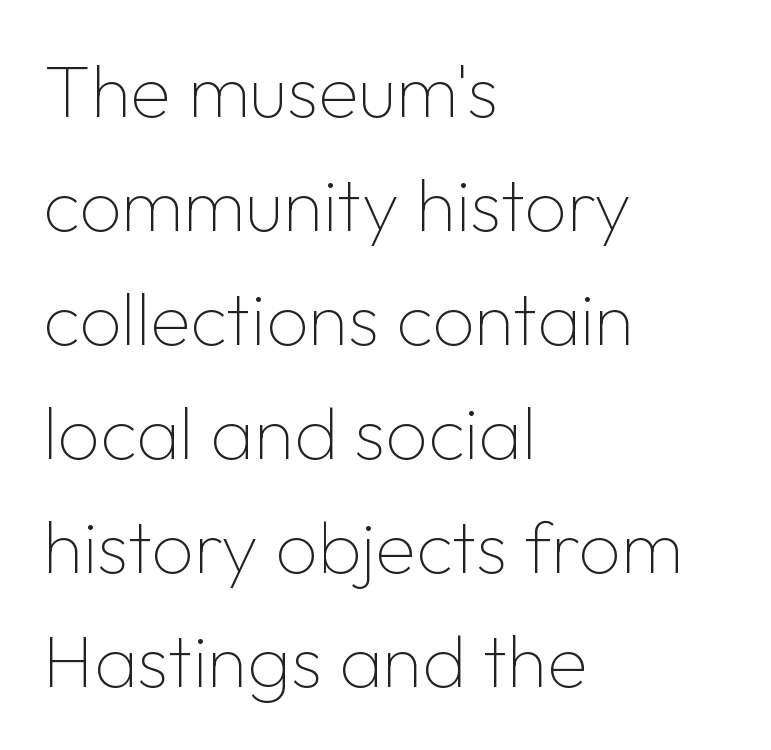
The image shows 74 px thin sans-serif type, upright; set left-aligned, normal line spacing (1.54x), normal letter spacing, not underlined; low stroke contrast and a medium x-height.
